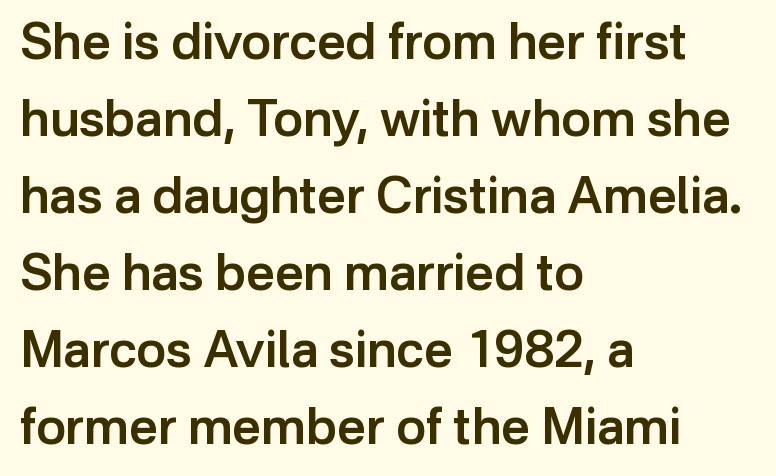
The image shows 50 px semibold sans-serif type, upright; set left-aligned, normal line spacing (1.54x), normal letter spacing, not underlined; low stroke contrast and a medium x-height.
